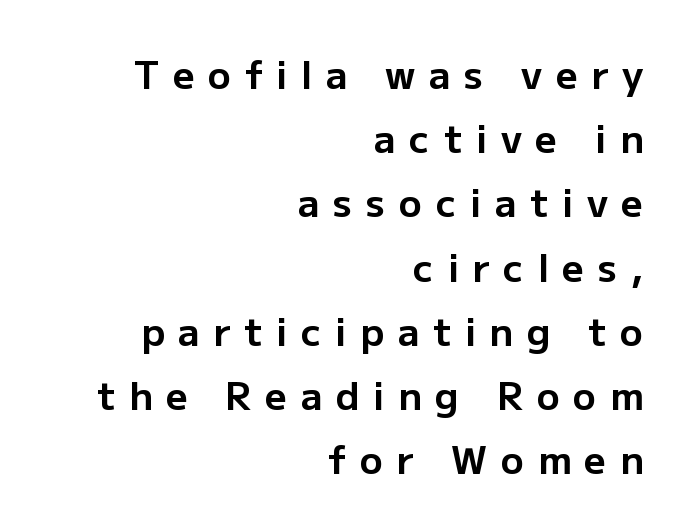
{"serif": "no", "italic": "no", "bold": "yes", "weight": "bold", "width": "normal", "stroke_contrast": "low", "x_height": "medium", "monospaced": "no", "underline": "no", "align": "right", "line_spacing": "normal", "line_spacing_ratio": 1.69, "letter_spacing": "wide", "letter_spacing_em": 0.36, "glyph_px": 38}
